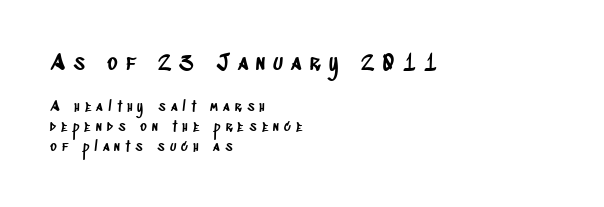
{"underline": "no", "align": "left", "line_spacing": "normal", "line_spacing_ratio": 1.4, "letter_spacing": "wide", "letter_spacing_em": 0.36, "larger_block": "first", "size_ratio": 1.57, "glyph_px": 22}
